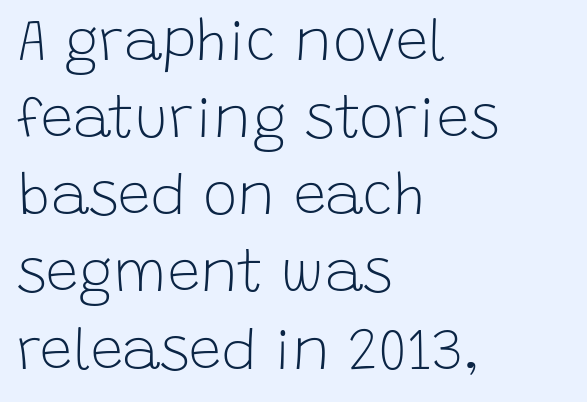
The image shows 58 px light sans-serif type, upright; set left-aligned, normal line spacing (1.33x), normal letter spacing, not underlined; low stroke contrast and a large x-height.
